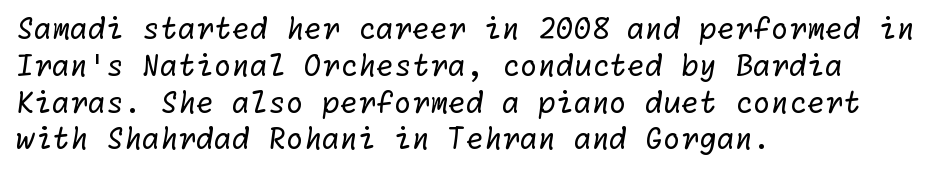
{"serif": "no", "bold": "no", "weight": "regular", "width": "normal", "stroke_contrast": "low", "x_height": "medium", "underline": "no", "align": "left", "line_spacing": "normal", "line_spacing_ratio": 1.27, "letter_spacing": "normal", "letter_spacing_em": 0.0, "glyph_px": 29}
